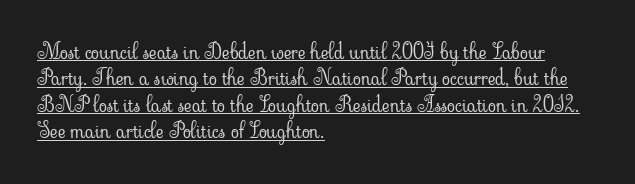
This sample is left-justified, so line endings fall wherever the words run out. How would I describe the line gaps? Plain and ordinary. A typesetter would call this zero additional tracking. Italic? Not at all — the glyphs are vertical. Heft: none added — not bold. Honestly, the underline is the first thing you notice here.
